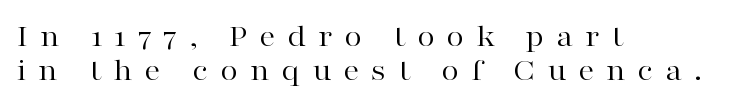
The image shows 32 px regular-weight, wide serif type, upright; set left-aligned, tight line spacing (1.06x), unusually wide letter spacing (+0.37 em), not underlined; high stroke contrast and a medium x-height.
